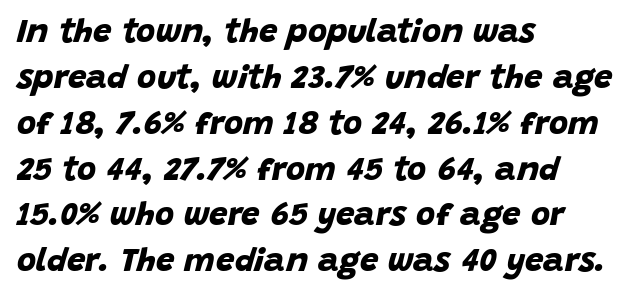
Q: Is the text bold? A: Yes.
Q: Is the typeface a serif or a sans-serif typeface? A: Sans-serif.
Q: Is the text underlined? A: No.
Q: How is the paragraph aligned? A: Left-aligned.
Q: Is the spacing between letters normal or unusually wide? A: Normal.
Q: Is the spacing between lines tight, normal or loose? A: Normal.
Q: Width (condensed, normal, or wide)? A: Normal.
Q: Stroke contrast? A: Low.
Q: x-height? A: Large.
Q: Monospaced? A: No.
